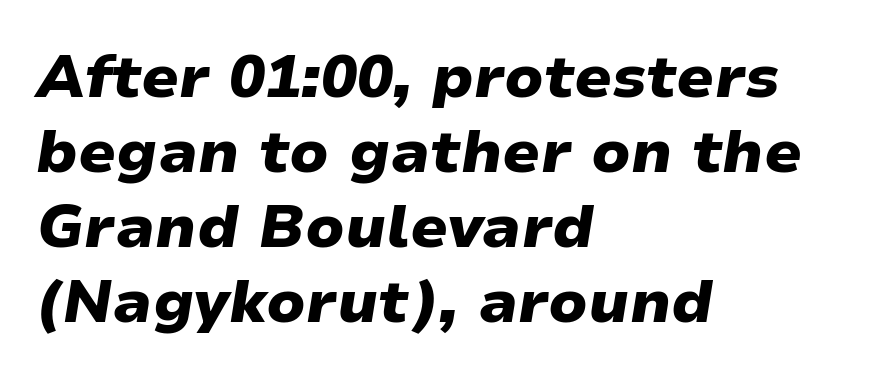
Q: Is the text bold? A: Yes.
Q: Is the text italic (slanted)? A: Yes, it leans right by about 9 degrees.
Q: Is the text underlined? A: No.
Q: How is the paragraph aligned? A: Left-aligned.
Q: Is the spacing between letters normal or unusually wide? A: Normal.
Q: Is the spacing between lines tight, normal or loose? A: Normal.
Q: Width (condensed, normal, or wide)? A: Wide.
Q: Stroke contrast? A: Low.
Q: x-height? A: Medium.
Q: Monospaced? A: No.
